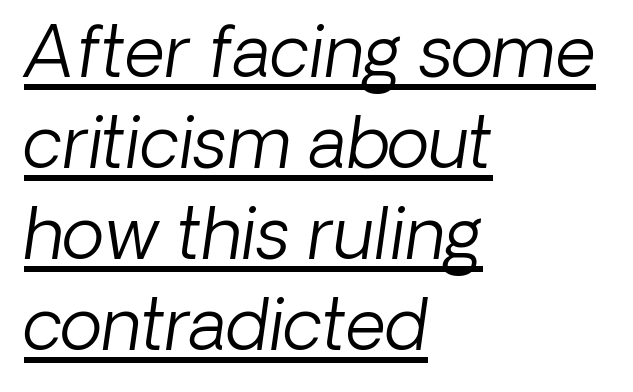
Q: Is the text bold? A: No.
Q: Is the typeface a serif or a sans-serif typeface? A: Sans-serif.
Q: Is the text underlined? A: Yes.
Q: How is the paragraph aligned? A: Left-aligned.
Q: Is the spacing between letters normal or unusually wide? A: Normal.
Q: Is the spacing between lines tight, normal or loose? A: Normal.
Q: Width (condensed, normal, or wide)? A: Normal.
Q: Stroke contrast? A: Low.
Q: x-height? A: Medium.
Q: Monospaced? A: No.
